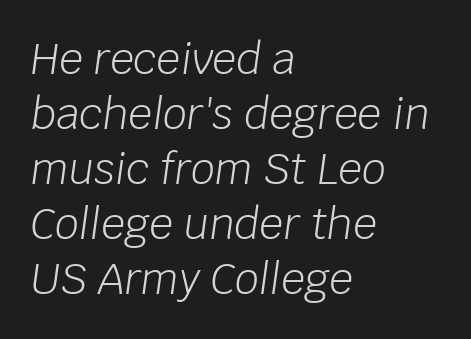
{"italic": "yes", "lean": "right", "slant_degrees": 8, "bold": "no", "weight": "light", "width": "normal", "stroke_contrast": "low", "x_height": "large", "monospaced": "no", "underline": "no", "align": "left", "line_spacing": "normal", "line_spacing_ratio": 1.31, "letter_spacing": "normal", "letter_spacing_em": 0.0, "glyph_px": 42}
